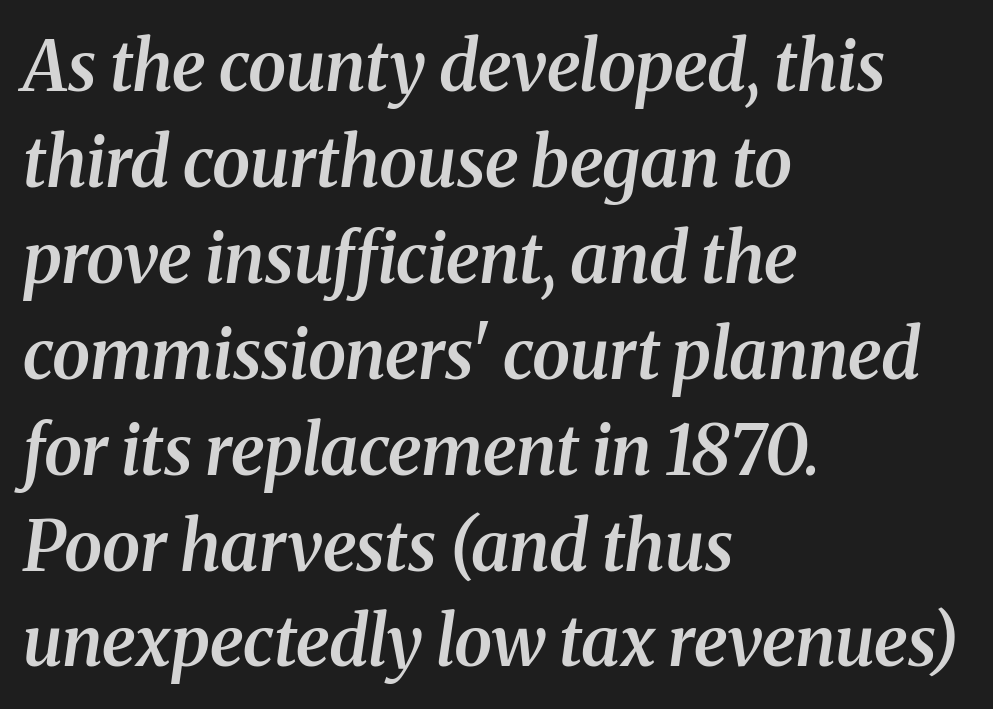
{"serif": "yes", "italic": "yes", "lean": "right", "slant_degrees": 8, "bold": "semi", "weight": "semibold", "width": "normal", "stroke_contrast": "medium", "x_height": "medium", "monospaced": "no", "underline": "no", "align": "left", "line_spacing": "normal", "line_spacing_ratio": 1.39, "letter_spacing": "normal", "letter_spacing_em": 0.0, "glyph_px": 69}
